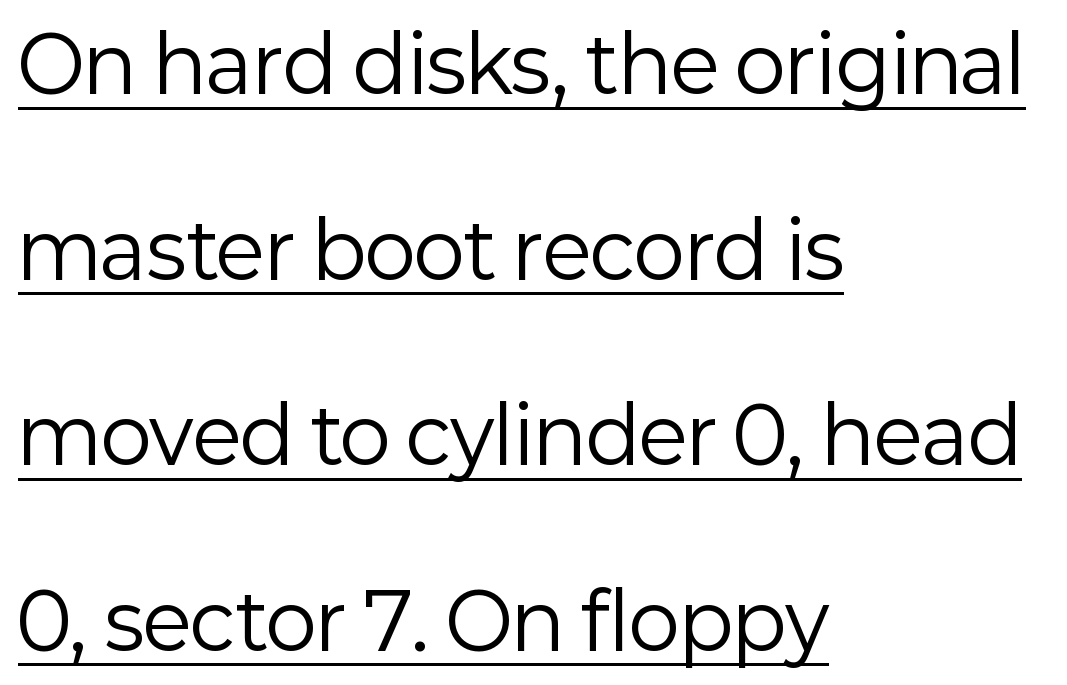
The image shows 77 px regular-weight sans-serif type, upright; set left-aligned, loose line spacing (2.41x), normal letter spacing, underlined; low stroke contrast and a medium x-height.
